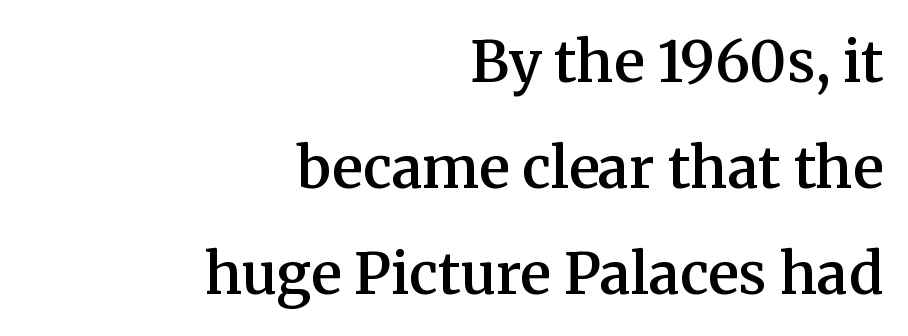
{"serif": "yes", "italic": "no", "bold": "semi", "weight": "semibold", "width": "normal", "stroke_contrast": "medium", "x_height": "medium", "monospaced": "no", "underline": "no", "align": "right", "line_spacing_ratio": 1.86, "letter_spacing": "normal", "letter_spacing_em": 0.0, "glyph_px": 57}
